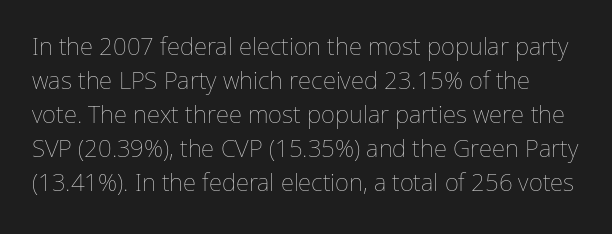
Honestly, the row spacing looks completely unremarkable. Does extra space separate the letters? No, they use regular spacing. Bare-footed words on every line. A light-to-regular cut is what we see here.
